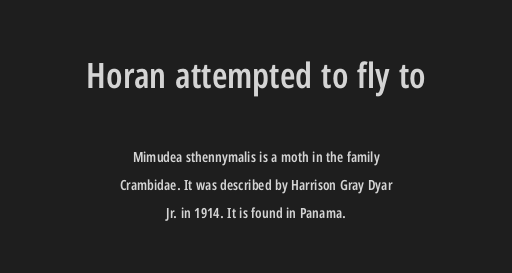
{"serif": "no", "italic": "no", "bold": "semi", "weight": "semibold", "width": "condensed", "stroke_contrast": "low", "x_height": "medium", "monospaced": "no", "underline": "no", "align": "center", "line_spacing": "loose", "line_spacing_ratio": 1.98, "letter_spacing": "normal", "letter_spacing_em": 0.0, "larger_block": "first", "size_ratio": 2.5, "glyph_px": 35}
